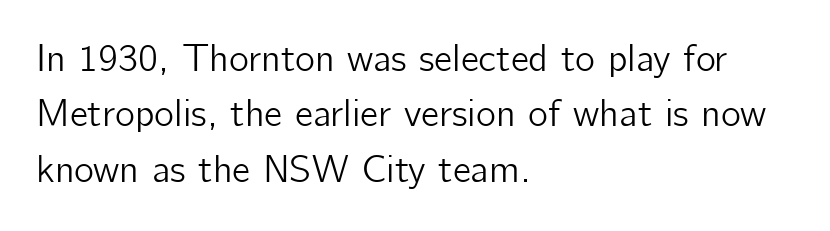
The space between consecutive lines is moderate. Classification — sans serif. The area under the type is left untouched. Compared with typical body copy, the letter spacing here is the same.
